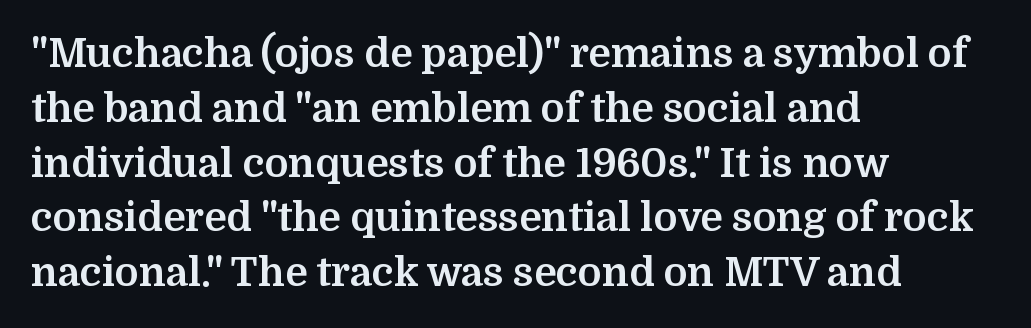
Q: Is the text bold? A: Yes.
Q: Is the text italic (slanted)? A: No, it is upright.
Q: Is the typeface a serif or a sans-serif typeface? A: Serif.
Q: Is the text underlined? A: No.
Q: How is the paragraph aligned? A: Left-aligned.
Q: Is the spacing between letters normal or unusually wide? A: Normal.
Q: Is the spacing between lines tight, normal or loose? A: Normal.
Q: Width (condensed, normal, or wide)? A: Normal.
Q: Stroke contrast? A: Medium.
Q: x-height? A: Medium.
Q: Monospaced? A: No.
